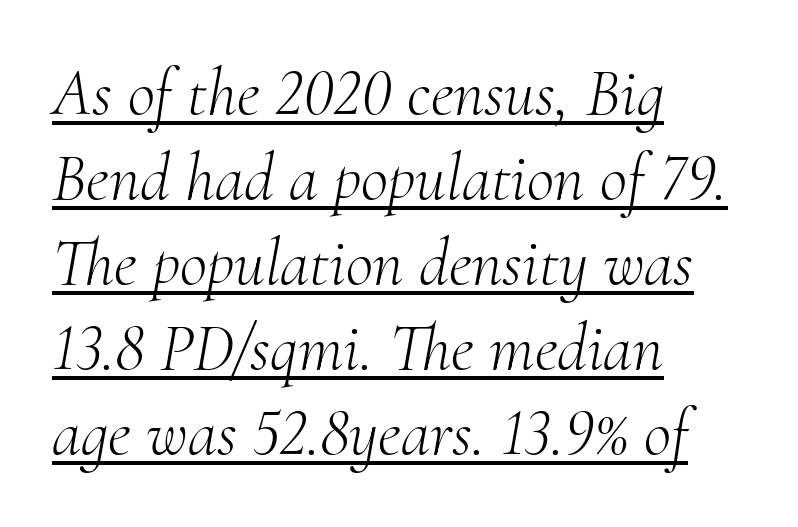
The image shows 67 px light serif type, italic (leaning right); set left-aligned, normal line spacing (1.27x), normal letter spacing, underlined; medium stroke contrast and a small x-height.
